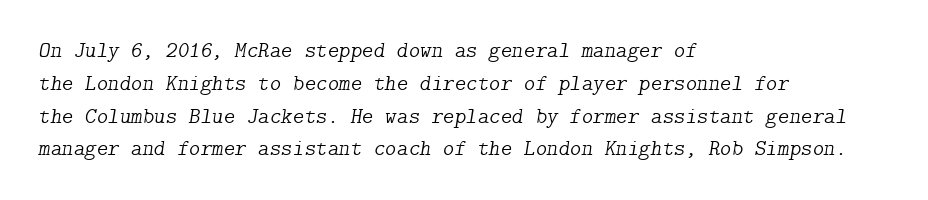
Q: Is the text bold? A: No.
Q: Is the text italic (slanted)? A: Yes, it leans right by about 9 degrees.
Q: Is the text underlined? A: No.
Q: How is the paragraph aligned? A: Left-aligned.
Q: Is the spacing between letters normal or unusually wide? A: Normal.
Q: Is the spacing between lines tight, normal or loose? A: Normal.
